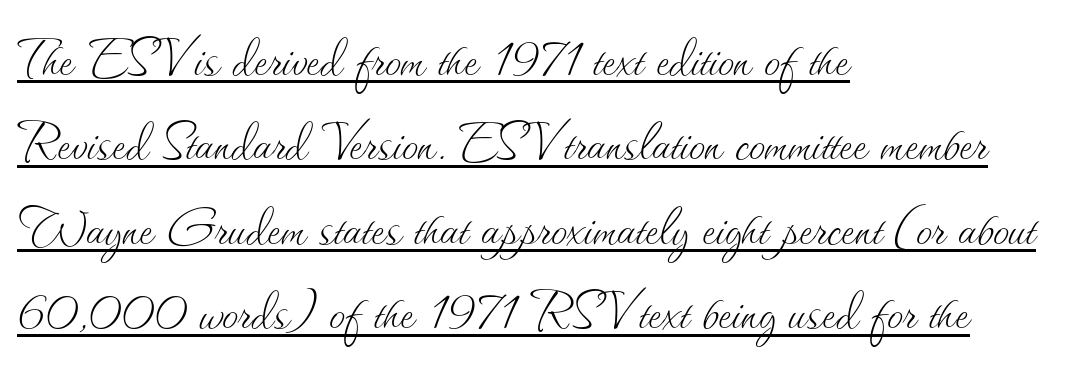
{"bold": "no", "weight": "thin", "width": "normal", "stroke_contrast": "medium", "x_height": "small", "monospaced": "no", "underline": "yes", "align": "left", "line_spacing": "normal", "line_spacing_ratio": 1.3, "letter_spacing": "normal", "letter_spacing_em": 0.0, "glyph_px": 65}
